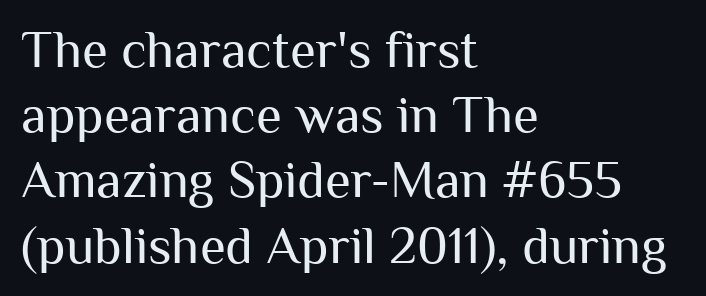
Proportional: the letters do not fall into vertical columns. Vertical stems look standard width or narrower in stroke. Spacing between characters is what you'd get straight out of the box. Nobody drew a line under any word here. Classification — sans serif. In CSS terms this would be text-align: left.
